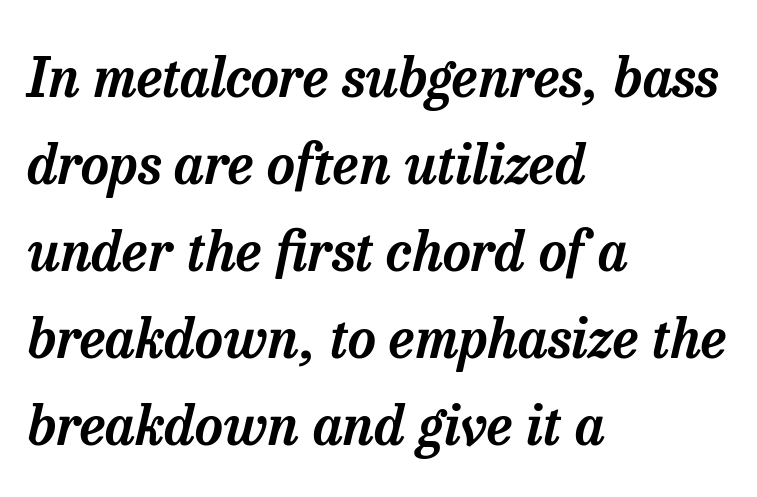
The image shows 55 px serif type, italic (leaning right); set left-aligned, normal line spacing (1.58x), normal letter spacing, not underlined; low stroke contrast and a medium x-height.
